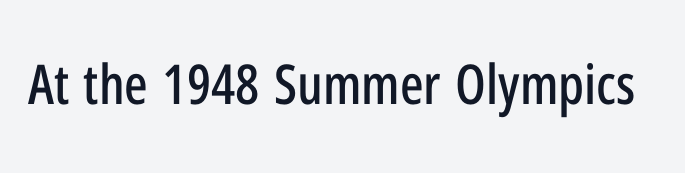
Q: Is the text italic (slanted)? A: No, it is upright.
Q: Is the typeface a serif or a sans-serif typeface? A: Sans-serif.
Q: Is the text underlined? A: No.
Q: Is the spacing between letters normal or unusually wide? A: Normal.
Q: Width (condensed, normal, or wide)? A: Condensed.
Q: Stroke contrast? A: Low.
Q: x-height? A: Medium.
Q: Monospaced? A: No.
